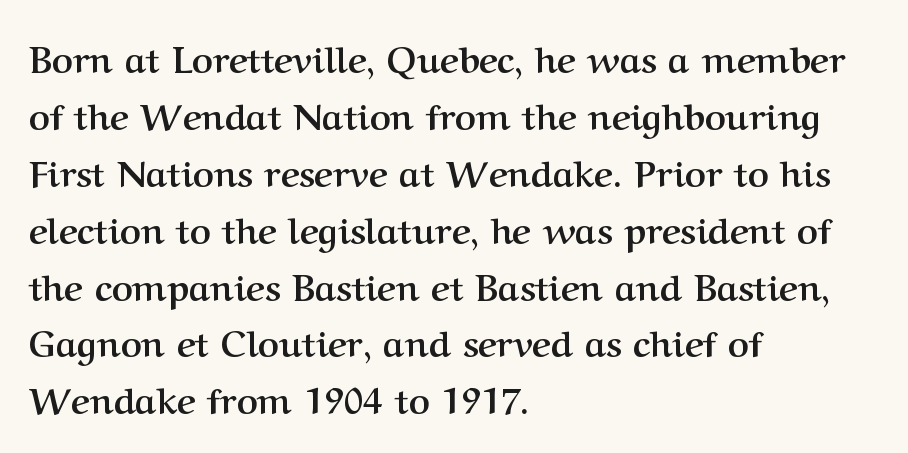
Q: Is the text bold? A: Yes.
Q: Is the text italic (slanted)? A: No, it is upright.
Q: Is the typeface a serif or a sans-serif typeface? A: Serif.
Q: Is the text underlined? A: No.
Q: How is the paragraph aligned? A: Left-aligned.
Q: Is the spacing between letters normal or unusually wide? A: Normal.
Q: Is the spacing between lines tight, normal or loose? A: Normal.
Q: Width (condensed, normal, or wide)? A: Normal.
Q: Stroke contrast? A: Medium.
Q: x-height? A: Medium.
Q: Monospaced? A: No.
